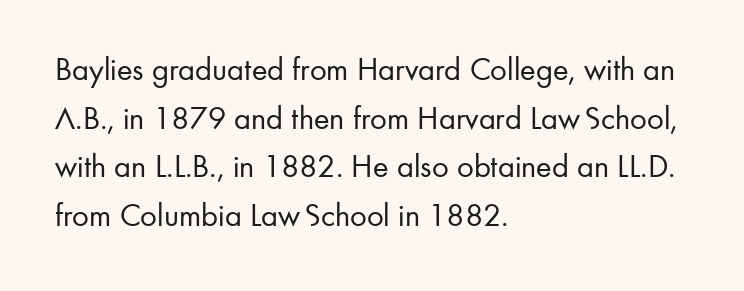
The space between consecutive lines is moderate. Proportional: the letters do not fall into vertical columns. Nobody touched the tracking dial on this one. The lettering holds an erect, upright posture throughout.
